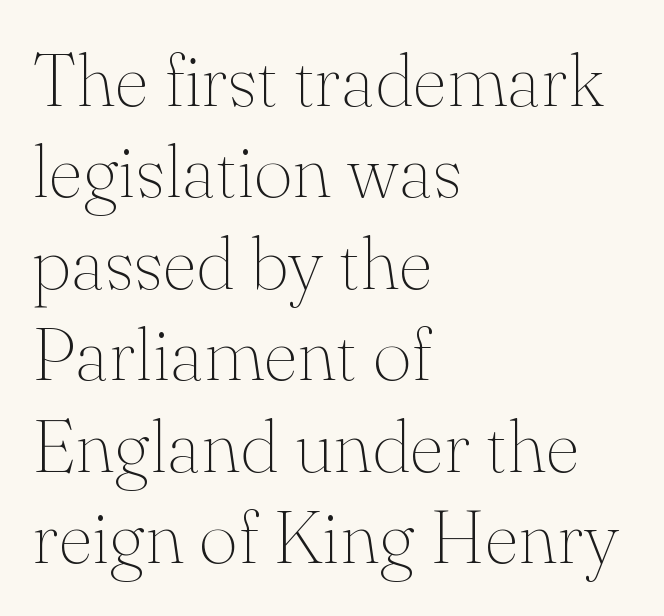
Q: Is the text bold? A: No.
Q: Is the text italic (slanted)? A: No, it is upright.
Q: Is the typeface a serif or a sans-serif typeface? A: Serif.
Q: Is the text underlined? A: No.
Q: How is the paragraph aligned? A: Left-aligned.
Q: Is the spacing between letters normal or unusually wide? A: Normal.
Q: Width (condensed, normal, or wide)? A: Normal.
Q: Stroke contrast? A: Medium.
Q: x-height? A: Small.
Q: Monospaced? A: No.
